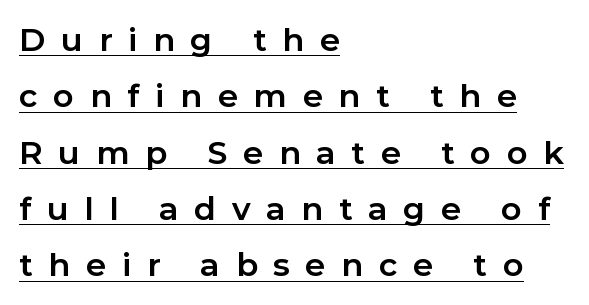
The image shows 32 px bold sans-serif type, upright; set left-aligned, line spacing 1.76x, unusually wide letter spacing (+0.49 em), underlined; low stroke contrast and a medium x-height.
